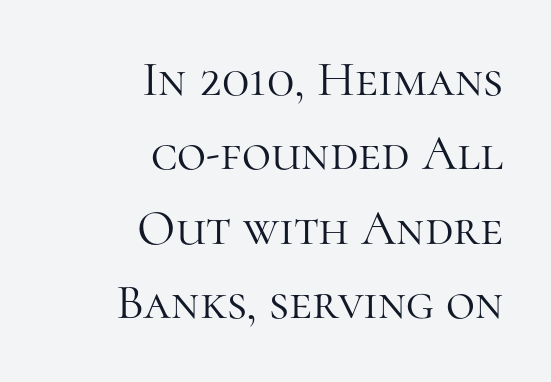
{"serif": "yes", "italic": "no", "bold": "no", "weight": "light", "width": "normal", "stroke_contrast": "high", "x_height": "medium", "monospaced": "no", "underline": "no", "align": "right", "line_spacing": "normal", "line_spacing_ratio": 1.49, "letter_spacing": "normal", "letter_spacing_em": 0.0, "glyph_px": 50}
